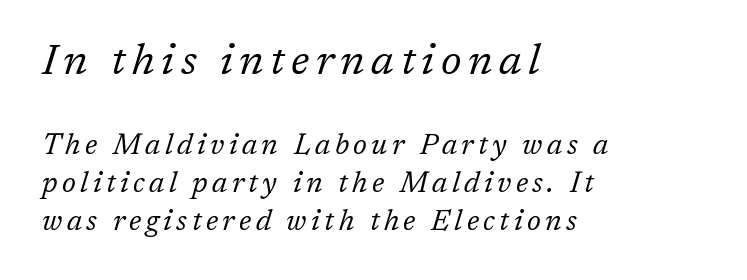
{"serif": "yes", "italic": "yes", "lean": "right", "slant_degrees": 17, "bold": "no", "weight": "regular", "width": "normal", "stroke_contrast": "low", "x_height": "medium", "monospaced": "no", "underline": "no", "align": "left", "line_spacing": "normal", "line_spacing_ratio": 1.3, "larger_block": "first", "size_ratio": 1.48, "glyph_px": 43}
